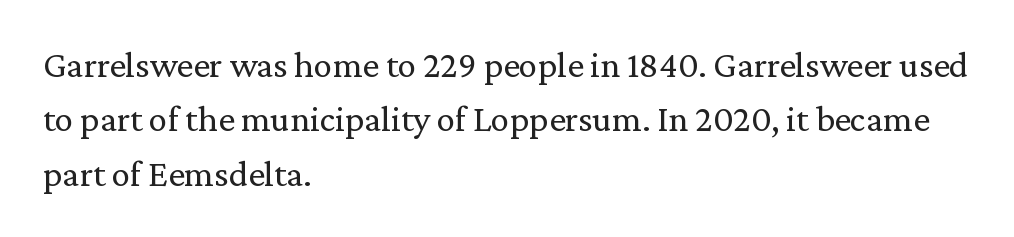
Q: Is the text bold? A: No.
Q: Is the text italic (slanted)? A: No, it is upright.
Q: Is the typeface a serif or a sans-serif typeface? A: Serif.
Q: Is the text underlined? A: No.
Q: How is the paragraph aligned? A: Left-aligned.
Q: Is the spacing between letters normal or unusually wide? A: Normal.
Q: Is the spacing between lines tight, normal or loose? A: Normal.
Q: Width (condensed, normal, or wide)? A: Normal.
Q: Stroke contrast? A: Low.
Q: x-height? A: Medium.
Q: Monospaced? A: No.
